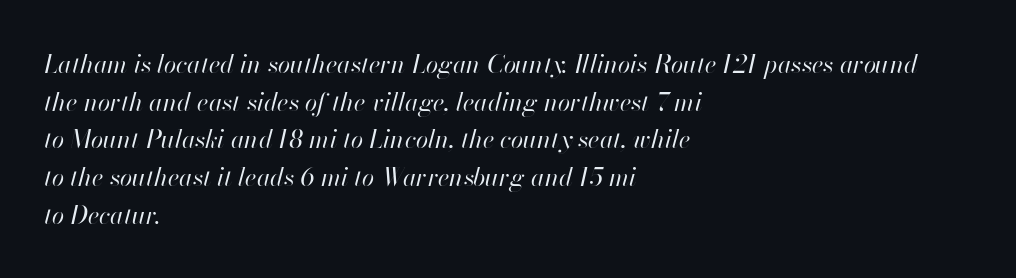
{"italic": "yes", "lean": "right", "slant_degrees": 13, "bold": "no", "underline": "no", "align": "left", "line_spacing": "normal", "line_spacing_ratio": 1.51, "letter_spacing": "normal", "letter_spacing_em": 0.0, "glyph_px": 25}
